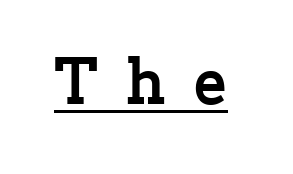
Q: Is the text bold? A: Yes.
Q: Is the text italic (slanted)? A: No, it is upright.
Q: Is the typeface a serif or a sans-serif typeface? A: Serif.
Q: Is the text underlined? A: Yes.
Q: Is the spacing between letters normal or unusually wide? A: Unusually wide.
Q: Width (condensed, normal, or wide)? A: Normal.
Q: Stroke contrast? A: Low.
Q: x-height? A: Medium.
Q: Monospaced? A: No.
